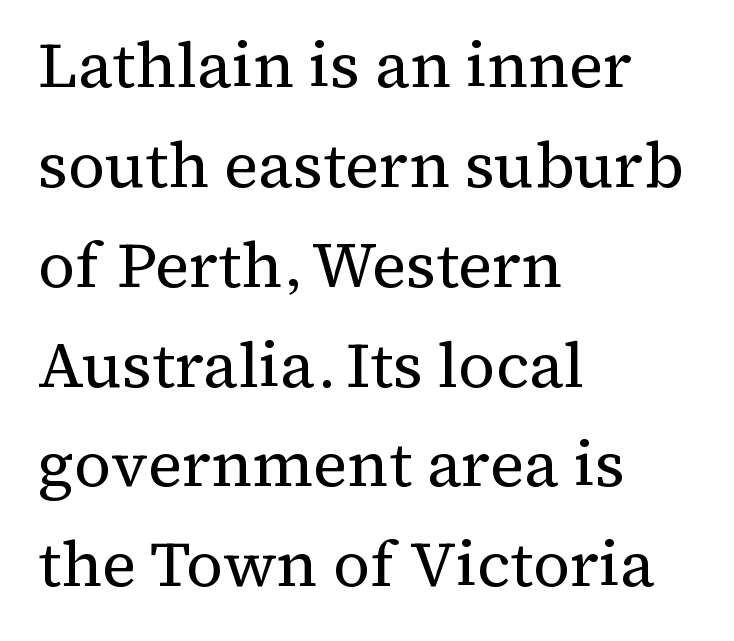
The image shows 64 px regular-weight serif type, upright; set left-aligned, normal line spacing (1.56x), normal letter spacing, not underlined; medium stroke contrast and a medium x-height.
